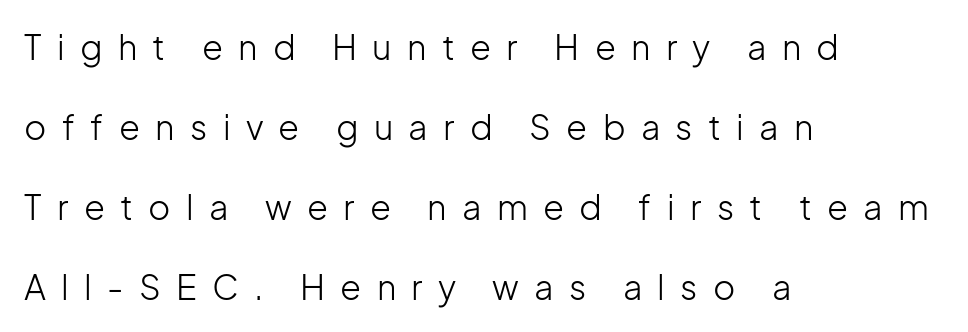
Posture: vertical. Between one letter and the next there's a generous, obvious gap. Font category for this specimen: sans-serif. Anything drawn beneath the words? Only blank space. One-word summary of the alignment: left. Is this a heavy cut? Hardly; it is regular or lighter.
